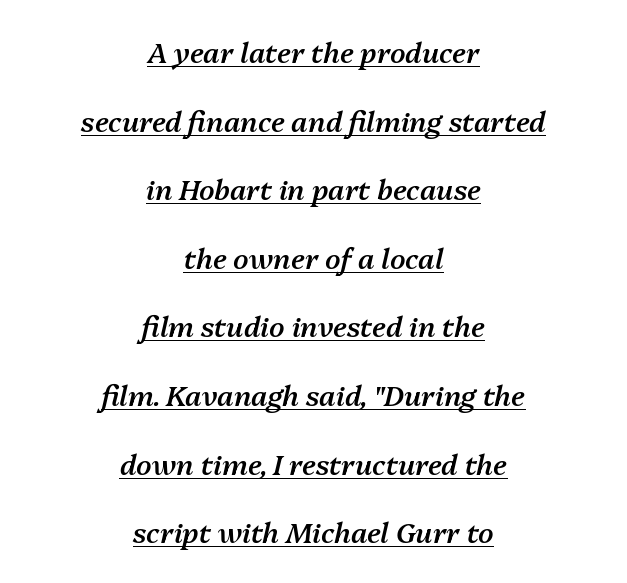
The words here are underlined. These lines keep a tight, regular rhythm from letter to letter. Does the weight exceed regular? Yes, but only to semibold. The designer dialed line spacing up above the default.
